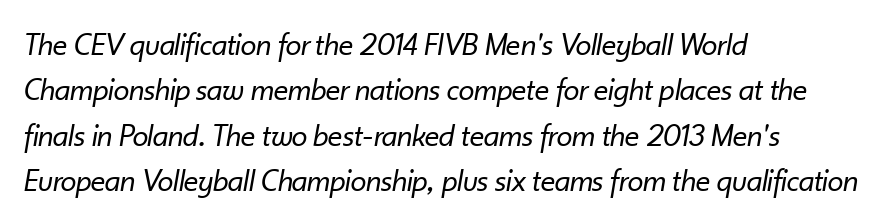
The image shows 32 px regular-weight type, italic (leaning right); set left-aligned, normal line spacing (1.42x), normal letter spacing, not underlined; low stroke contrast and a small x-height.
